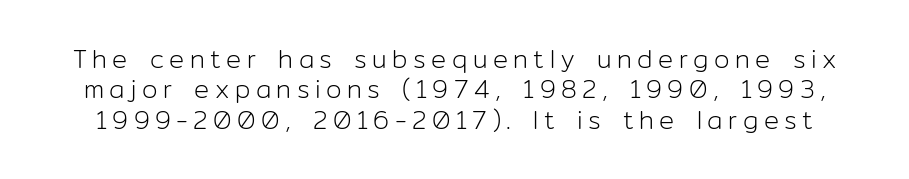
{"italic": "no", "bold": "no", "underline": "no", "line_spacing_ratio": 1.22, "letter_spacing": "wide", "letter_spacing_em": 0.22, "glyph_px": 25}
